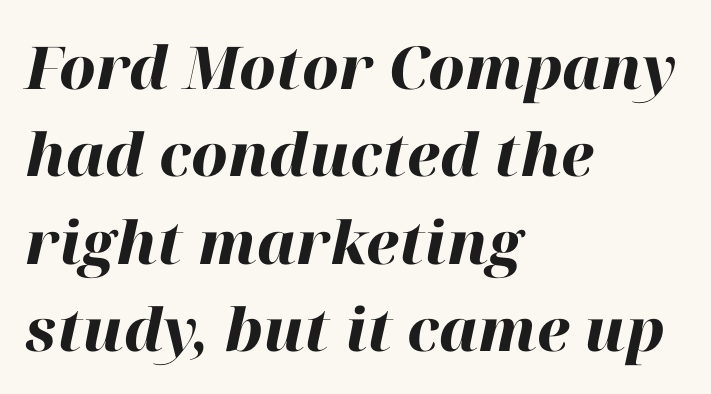
Q: Is the text bold? A: Yes.
Q: Is the text italic (slanted)? A: Yes, it leans right by about 12 degrees.
Q: Is the text underlined? A: No.
Q: How is the paragraph aligned? A: Left-aligned.
Q: Is the spacing between letters normal or unusually wide? A: Normal.
Q: Is the spacing between lines tight, normal or loose? A: Normal.
Q: Width (condensed, normal, or wide)? A: Normal.
Q: Stroke contrast? A: High.
Q: x-height? A: Medium.
Q: Monospaced? A: No.
